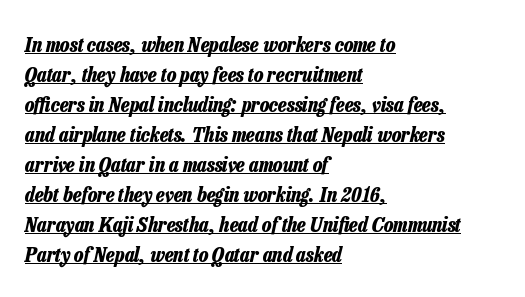
The image shows 21 px bold type, italic (leaning right); set left-aligned, normal line spacing (1.43x), normal letter spacing, underlined.
